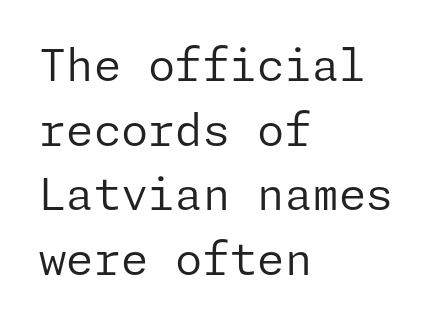
{"serif": "no", "italic": "no", "bold": "no", "weight": "regular", "width": "normal", "stroke_contrast": "low", "x_height": "medium", "underline": "no", "align": "left", "line_spacing": "normal", "line_spacing_ratio": 1.47, "letter_spacing": "normal", "letter_spacing_em": 0.0, "glyph_px": 44}
